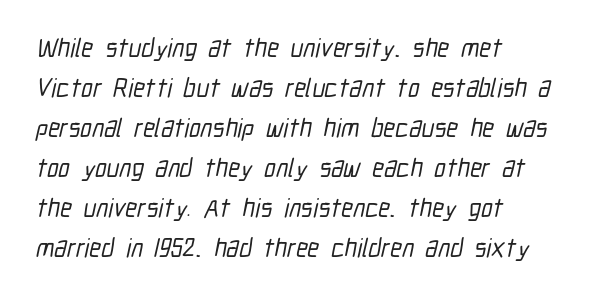
{"underline": "no", "align": "left", "line_spacing": "normal", "line_spacing_ratio": 1.54, "letter_spacing": "normal", "letter_spacing_em": 0.0, "glyph_px": 26}
